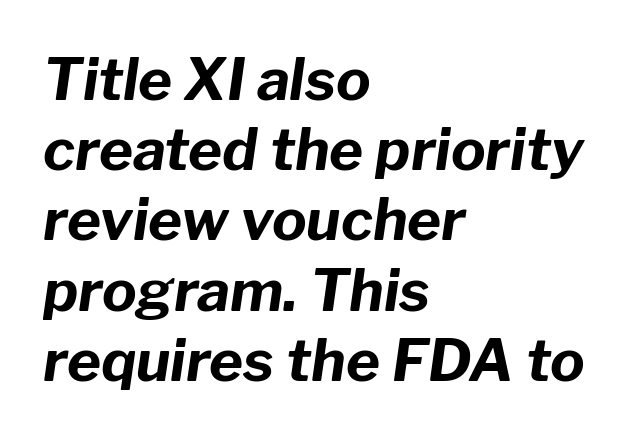
{"italic": "yes", "lean": "right", "slant_degrees": 8, "bold": "yes", "weight": "bold", "width": "normal", "stroke_contrast": "low", "x_height": "medium", "monospaced": "no", "underline": "no", "align": "left", "line_spacing_ratio": 1.21, "letter_spacing": "normal", "letter_spacing_em": 0.0, "glyph_px": 58}
